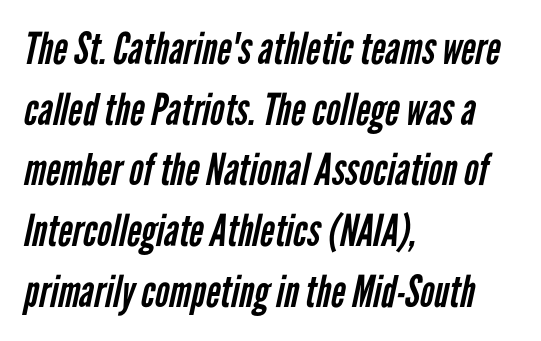
The image shows 44 px regular-weight, condensed sans-serif type; set left-aligned, normal line spacing (1.38x), normal letter spacing, not underlined; low stroke contrast and a medium x-height.
